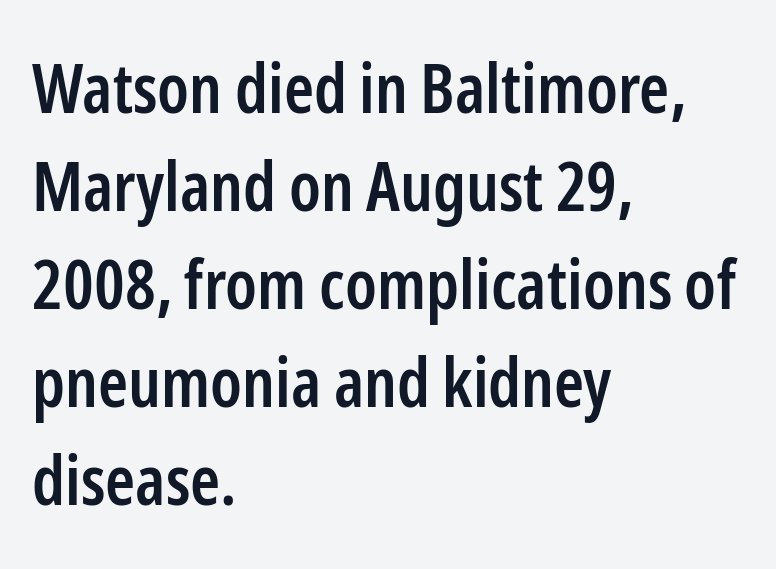
{"serif": "no", "italic": "no", "bold": "semi", "weight": "semibold", "width": "condensed", "stroke_contrast": "low", "x_height": "medium", "monospaced": "no", "underline": "no", "align": "left", "line_spacing": "normal", "line_spacing_ratio": 1.44, "letter_spacing": "normal", "letter_spacing_em": 0.0, "glyph_px": 68}
